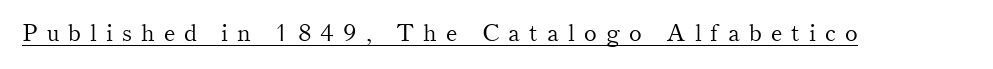
The image shows 24 px text type, upright; set unusually wide letter spacing (+0.38 em), underlined.
